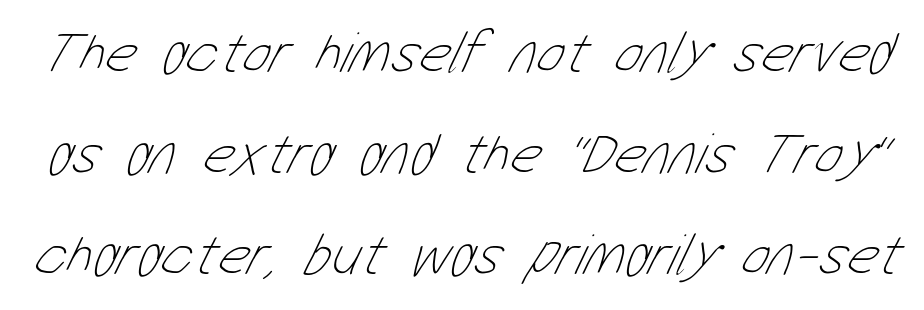
{"bold": "no", "weight": "thin", "width": "condensed", "stroke_contrast": "low", "x_height": "medium", "monospaced": "no", "underline": "no", "line_spacing_ratio": 1.71, "letter_spacing": "normal", "letter_spacing_em": 0.0, "glyph_px": 59}
